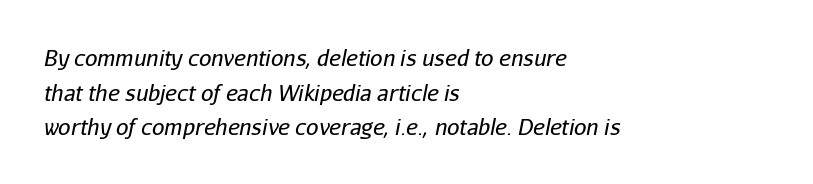
Q: Is the text bold? A: No.
Q: Is the text italic (slanted)? A: Yes, it leans right by about 11 degrees.
Q: Is the text underlined? A: No.
Q: How is the paragraph aligned? A: Left-aligned.
Q: Is the spacing between letters normal or unusually wide? A: Normal.
Q: Is the spacing between lines tight, normal or loose? A: Normal.
